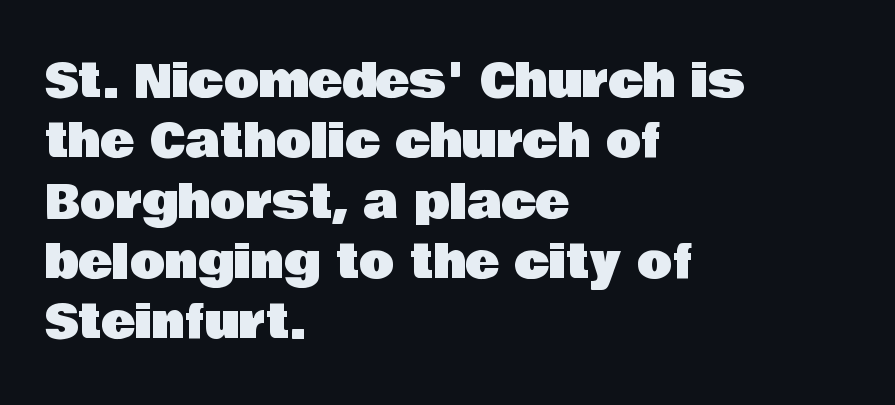
Q: Is the text italic (slanted)? A: No, it is upright.
Q: Is the typeface a serif or a sans-serif typeface? A: Sans-serif.
Q: Is the text underlined? A: No.
Q: How is the paragraph aligned? A: Left-aligned.
Q: Is the spacing between letters normal or unusually wide? A: Normal.
Q: Is the spacing between lines tight, normal or loose? A: Normal.
Q: Width (condensed, normal, or wide)? A: Normal.
Q: Stroke contrast? A: Low.
Q: x-height? A: Large.
Q: Monospaced? A: No.
